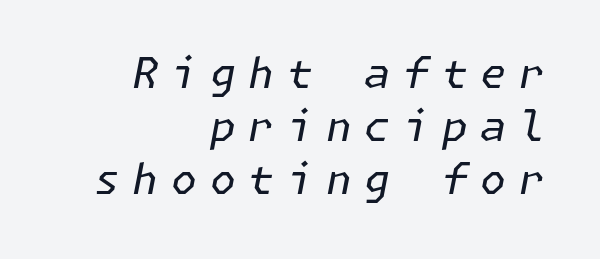
The image shows 42 px regular-weight type, italic (leaning right); set right-aligned, normal line spacing (1.26x), unusually wide letter spacing (+0.3 em), not underlined; low stroke contrast and a medium x-height.
